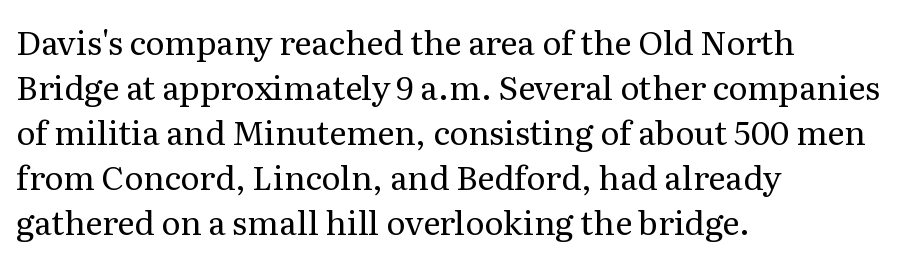
The image shows 33 px regular-weight serif type, upright; set left-aligned, normal line spacing (1.36x), normal letter spacing, not underlined; medium stroke contrast and a medium x-height.
